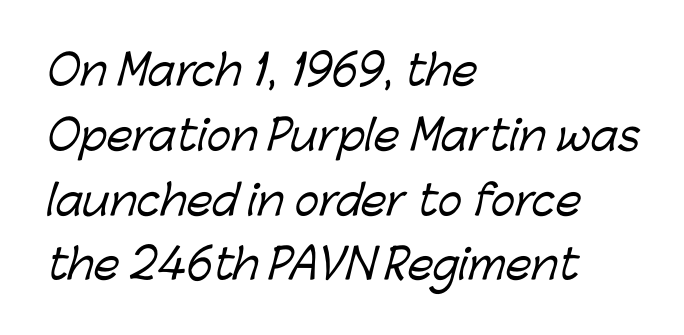
The image shows 41 px sans-serif type; set left-aligned, normal line spacing (1.58x), normal letter spacing, not underlined; low stroke contrast and a medium x-height.
